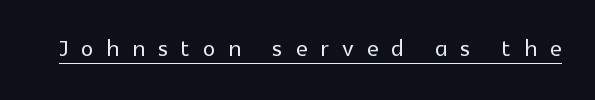
{"serif": "no", "italic": "no", "width": "normal", "x_height": "medium", "monospaced": "no", "underline": "yes", "letter_spacing": "wide", "letter_spacing_em": 0.42, "glyph_px": 31}
